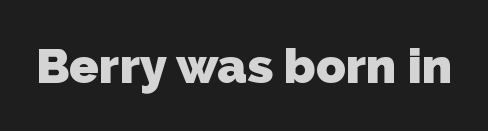
The image shows 49 px heavy sans-serif type; set normal letter spacing, not underlined; low stroke contrast and a medium x-height.
